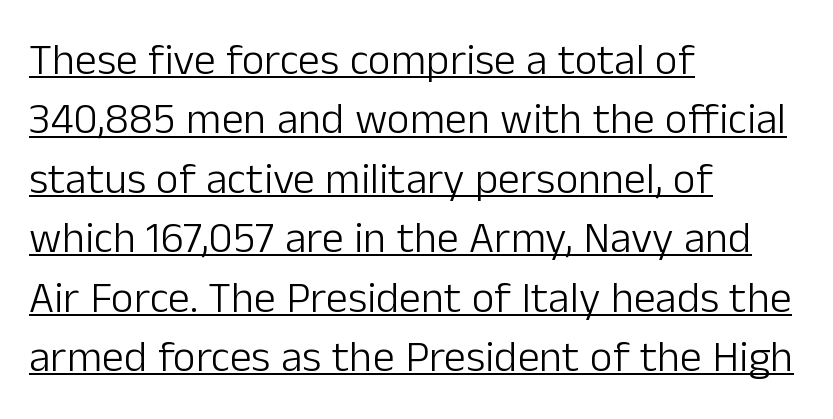
This is the regular roman posture of the typeface. Standard letterfit; no display-style spreading of the glyphs. Successive baselines arrive at the customary interval. Note: no serifs on the glyphs. Check the space under the baseline: a stroke is drawn there. Line beginnings align vertically; line endings do not.
